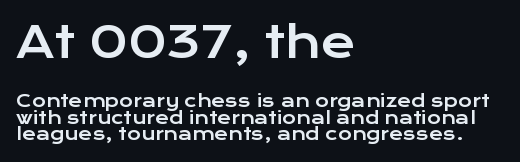
Line beginnings align vertically; line endings do not. In this sample the first text group is rendered at the bigger scale. The line-height multiplier appears low, near solid setting. These lines are rendered in a variable-pitch font.
